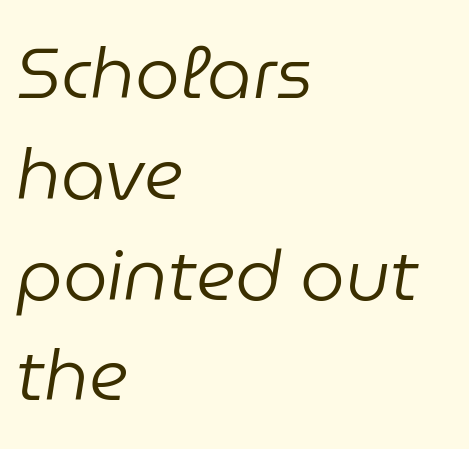
Q: Is the text bold? A: No.
Q: Is the text italic (slanted)? A: Yes, it leans right by about 9 degrees.
Q: Is the text underlined? A: No.
Q: How is the paragraph aligned? A: Left-aligned.
Q: Is the spacing between letters normal or unusually wide? A: Normal.
Q: Is the spacing between lines tight, normal or loose? A: Normal.
Q: Width (condensed, normal, or wide)? A: Normal.
Q: Stroke contrast? A: Low.
Q: x-height? A: Medium.
Q: Monospaced? A: No.
